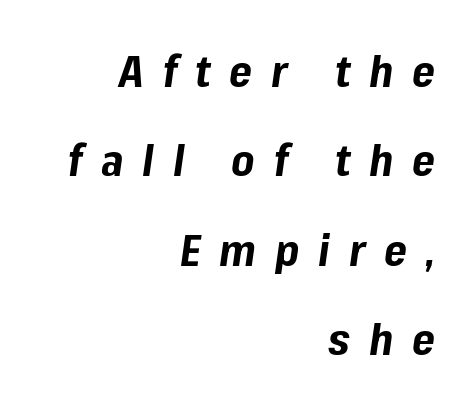
Q: Is the text bold? A: Yes.
Q: Is the text italic (slanted)? A: Yes, it leans right by about 8 degrees.
Q: Is the text underlined? A: No.
Q: How is the paragraph aligned? A: Right-aligned.
Q: Is the spacing between letters normal or unusually wide? A: Unusually wide.
Q: Is the spacing between lines tight, normal or loose? A: Loose.
Q: Width (condensed, normal, or wide)? A: Normal.
Q: Stroke contrast? A: Low.
Q: x-height? A: Medium.
Q: Monospaced? A: No.
